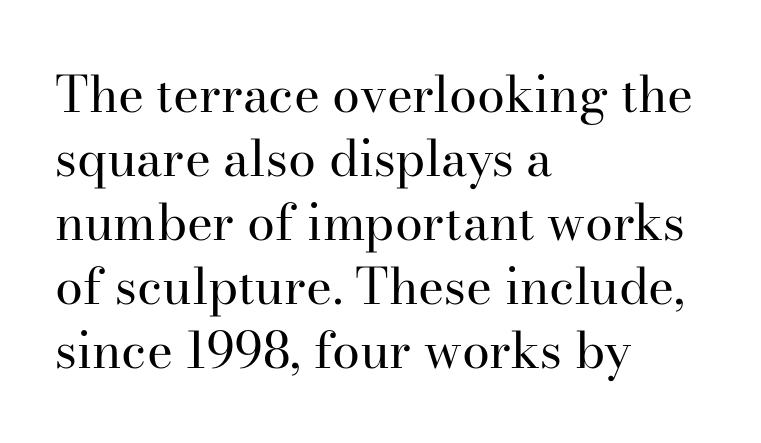
{"serif": "yes", "italic": "no", "bold": "no", "weight": "regular", "width": "normal", "stroke_contrast": "high", "x_height": "small", "monospaced": "no", "underline": "no", "align": "left", "line_spacing": "normal", "line_spacing_ratio": 1.28, "letter_spacing": "normal", "letter_spacing_em": 0.0, "glyph_px": 50}
